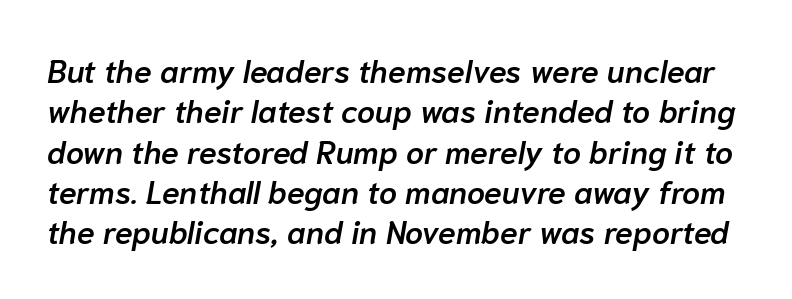
Weight check: semibold — heavier than regular, not quite bold. The rendering uses natural spacing where letterforms have individual widths. Rendered with sloped, italic letterforms. Evenly set lines give the paragraph a standard silhouette. No word sits above an underline. Letter spacing: default.
